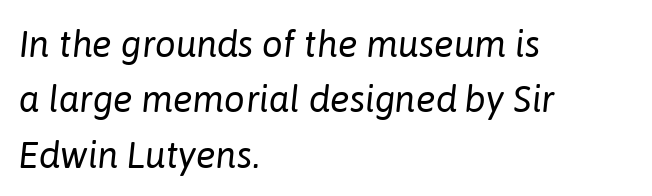
{"italic": "yes", "lean": "right", "slant_degrees": 6, "bold": "no", "weight": "regular", "width": "normal", "stroke_contrast": "low", "x_height": "medium", "monospaced": "no", "underline": "no", "align": "left", "line_spacing": "normal", "line_spacing_ratio": 1.5, "letter_spacing": "normal", "letter_spacing_em": 0.0, "glyph_px": 37}
